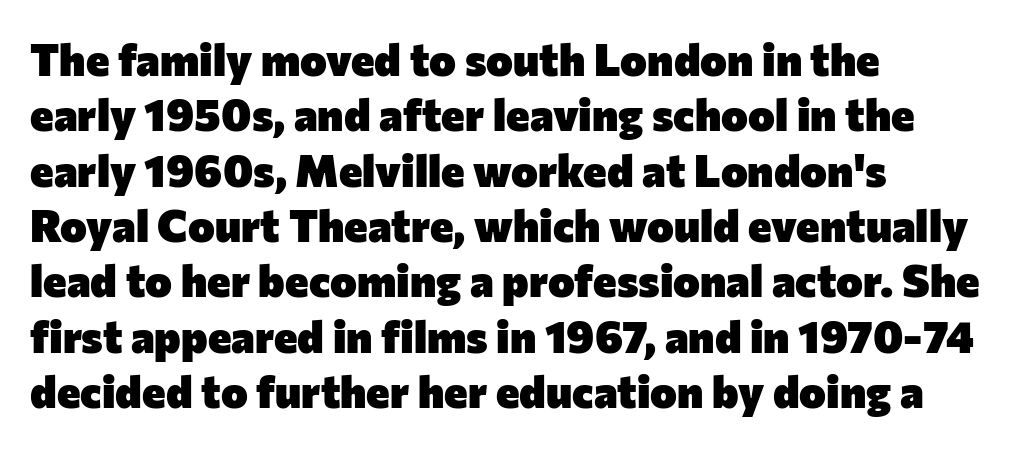
{"serif": "no", "italic": "no", "bold": "yes", "weight": "heavy", "width": "normal", "stroke_contrast": "low", "x_height": "medium", "monospaced": "no", "underline": "no", "align": "left", "line_spacing_ratio": 1.23, "letter_spacing": "normal", "letter_spacing_em": 0.0, "glyph_px": 45}
